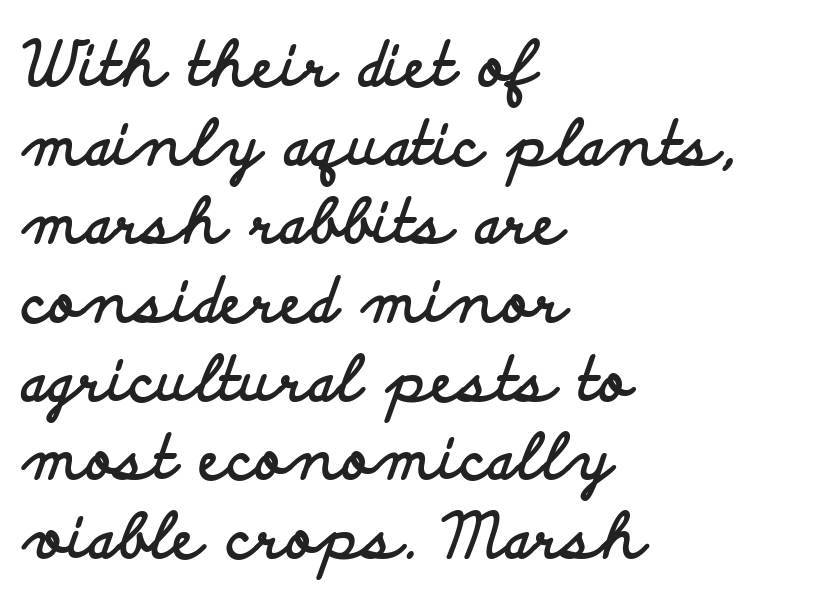
The image shows 61 px bold, wide sans-serif type; set left-aligned, normal line spacing (1.29x), normal letter spacing, not underlined; low stroke contrast and a small x-height.
